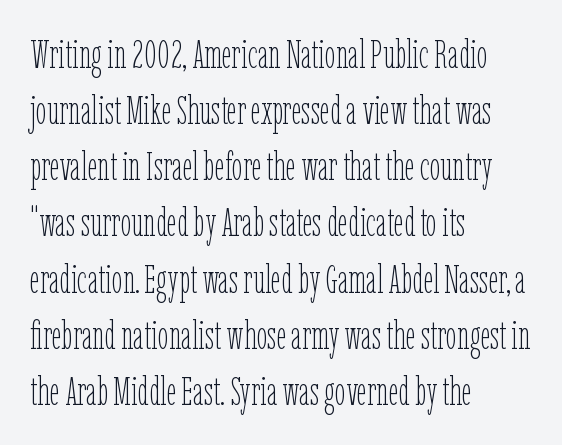
The image shows 39 px thin, condensed type, upright; set left-aligned, normal line spacing (1.44x), normal letter spacing, not underlined; low stroke contrast and a medium x-height.
